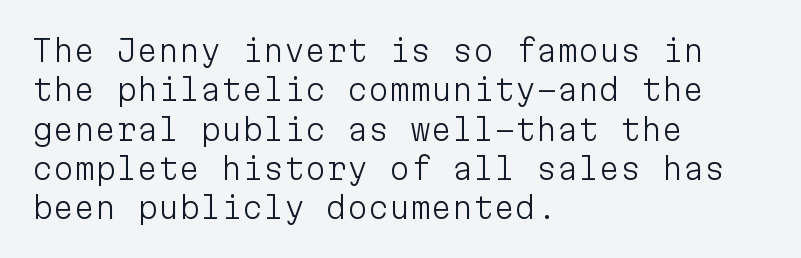
The image shows 30 px light sans-serif type, upright, monospaced; set left-aligned, normal line spacing (1.31x), normal letter spacing, not underlined; low stroke contrast and a medium x-height.
